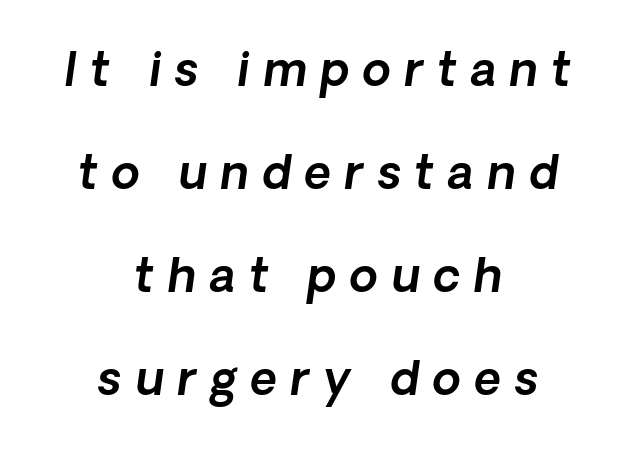
The space directly below the letters is spotless. The vertical gap from one line to the next is large. This rendering uses center alignment, leaving both contours irregular but symmetric. Words appear elongated and porous because spacing is wide. Think of a printed novel: that variable character pitch is what you see here.
